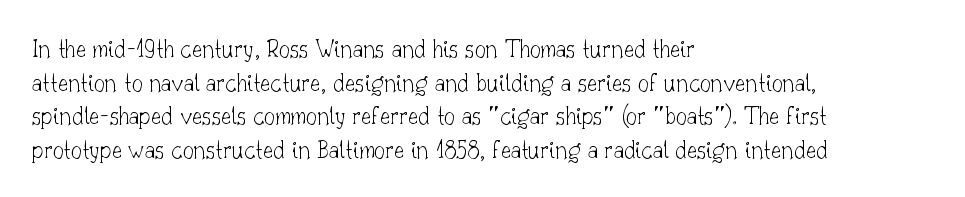
Q: Is the text bold? A: No.
Q: Is the text italic (slanted)? A: No, it is upright.
Q: Is the text underlined? A: No.
Q: How is the paragraph aligned? A: Left-aligned.
Q: Is the spacing between letters normal or unusually wide? A: Normal.
Q: Is the spacing between lines tight, normal or loose? A: Normal.
